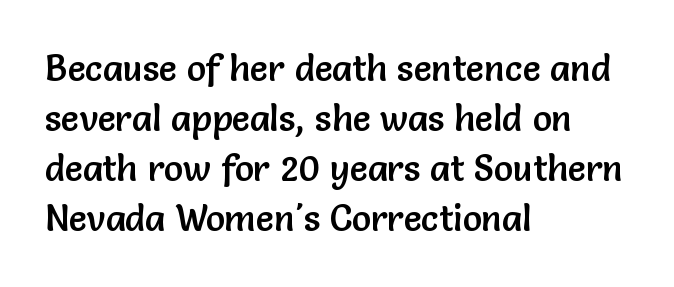
Honestly, the letter spacing is just normal — you wouldn't notice it. What kind of face is this? One without serifs — a sans. When letters stand straight like this, we call the style roman or upright. Rows of type keep a routine distance in the vertical direction.
